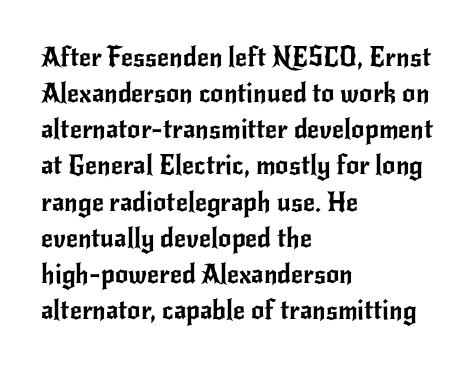
The image shows 26 px text type, upright; set left-aligned, normal line spacing (1.39x), normal letter spacing, not underlined.
